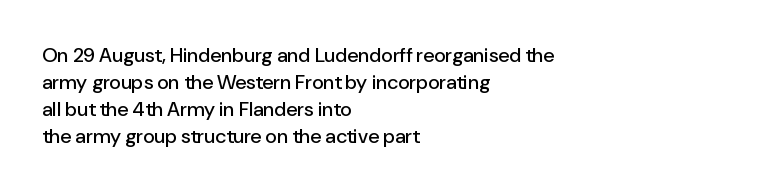
Q: Is the text italic (slanted)? A: No, it is upright.
Q: Is the text underlined? A: No.
Q: How is the paragraph aligned? A: Left-aligned.
Q: Is the spacing between letters normal or unusually wide? A: Normal.
Q: Is the spacing between lines tight, normal or loose? A: Normal.
